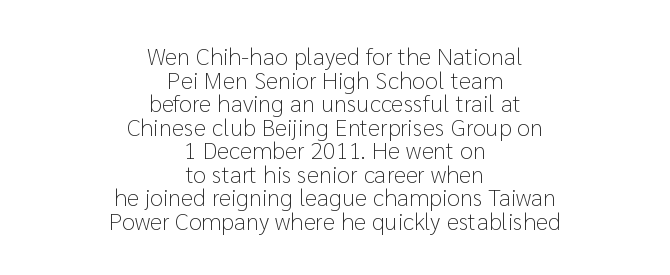
Q: Is the text bold? A: No.
Q: Is the text italic (slanted)? A: No, it is upright.
Q: Is the text underlined? A: No.
Q: How is the paragraph aligned? A: Centered.
Q: Is the spacing between letters normal or unusually wide? A: Normal.
Q: Is the spacing between lines tight, normal or loose? A: Tight.
